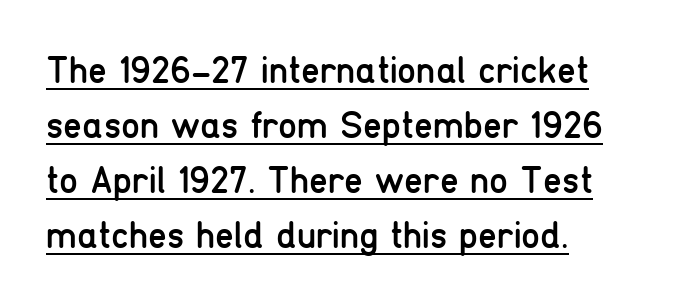
The image shows 38 px regular-weight, condensed sans-serif type, upright; set left-aligned, normal line spacing (1.45x), normal letter spacing, underlined; low stroke contrast and a medium x-height.
